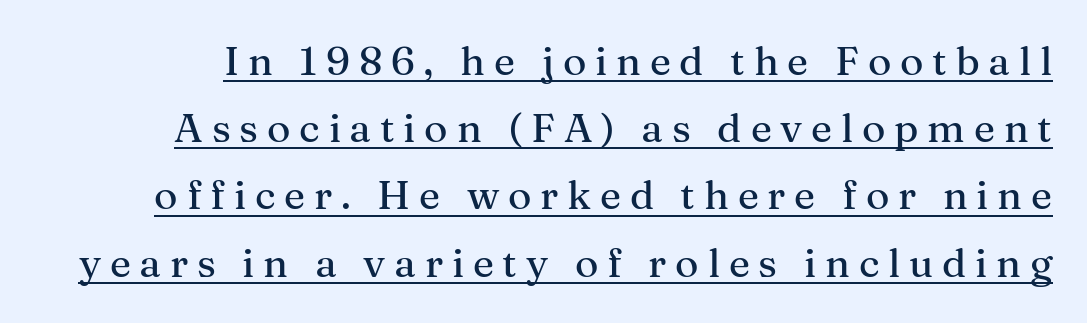
Q: Is the text italic (slanted)? A: No, it is upright.
Q: Is the typeface a serif or a sans-serif typeface? A: Serif.
Q: Is the text underlined? A: Yes.
Q: Is the spacing between letters normal or unusually wide? A: Unusually wide.
Q: Is the spacing between lines tight, normal or loose? A: Normal.
Q: Width (condensed, normal, or wide)? A: Normal.
Q: Stroke contrast? A: Medium.
Q: x-height? A: Medium.
Q: Monospaced? A: No.
